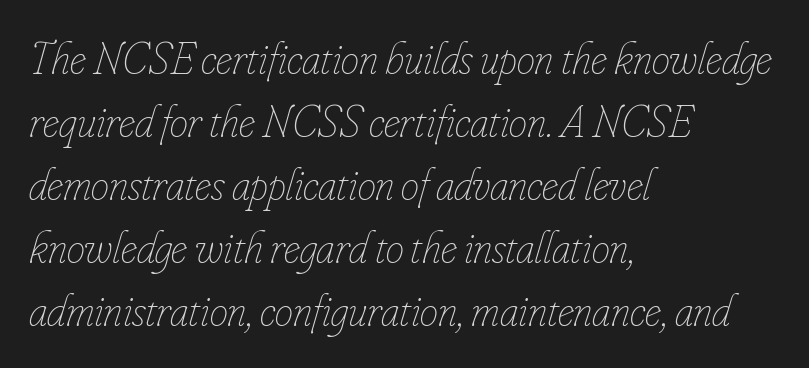
Q: Is the text bold? A: No.
Q: Is the text italic (slanted)? A: Yes, it leans right by about 16 degrees.
Q: Is the text underlined? A: No.
Q: How is the paragraph aligned? A: Left-aligned.
Q: Is the spacing between letters normal or unusually wide? A: Normal.
Q: Is the spacing between lines tight, normal or loose? A: Normal.
Q: Width (condensed, normal, or wide)? A: Condensed.
Q: Stroke contrast? A: Low.
Q: x-height? A: Small.
Q: Monospaced? A: No.
